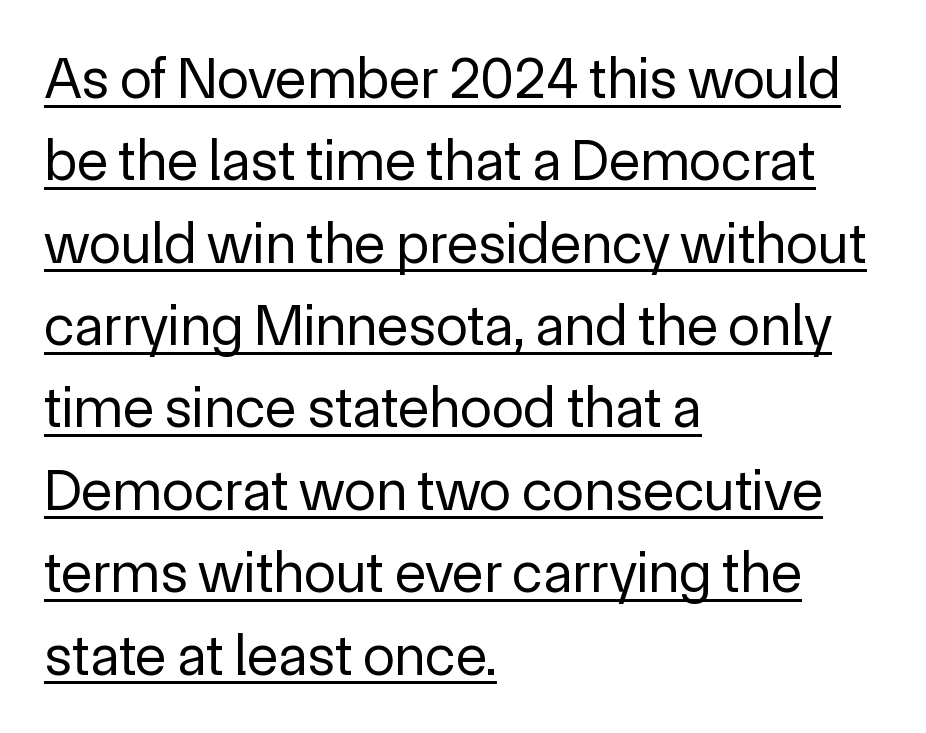
The image shows 58 px regular-weight sans-serif type, upright; set left-aligned, normal line spacing (1.42x), normal letter spacing, underlined; a medium x-height.
